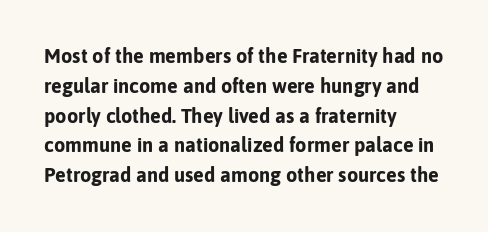
Summary of weight: heavy, a full bold. This sample is left-justified, so line endings fall wherever the words run out. The type sits square on the baseline with zero lean. The lines sit at an ordinary, default distance from one another. A bare baseline throughout the passage. This sample uses plain, unmodified letter spacing.
